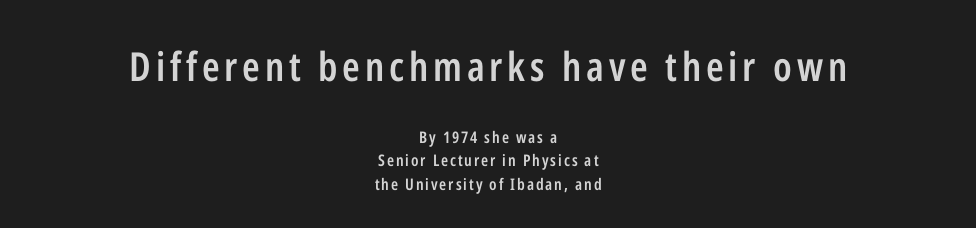
As a designer I'd log this as weight 600, semibold. You could not count columns in this text — the font is proportionally spaced. If you squint, the top block still reads clearly — it's the larger of the two. One-word summary of the alignment: center. Observe the absence of serifs on each vertical stroke in this sample.
